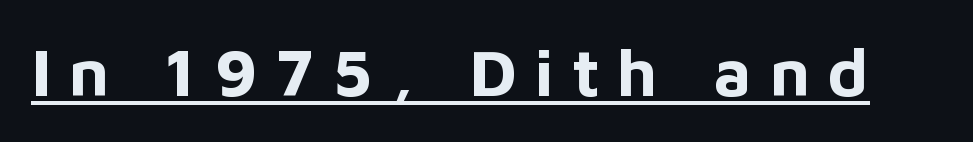
{"serif": "no", "italic": "no", "bold": "yes", "weight": "bold", "width": "normal", "stroke_contrast": "low", "x_height": "medium", "monospaced": "no", "underline": "yes", "letter_spacing": "wide", "letter_spacing_em": 0.27, "glyph_px": 67}
